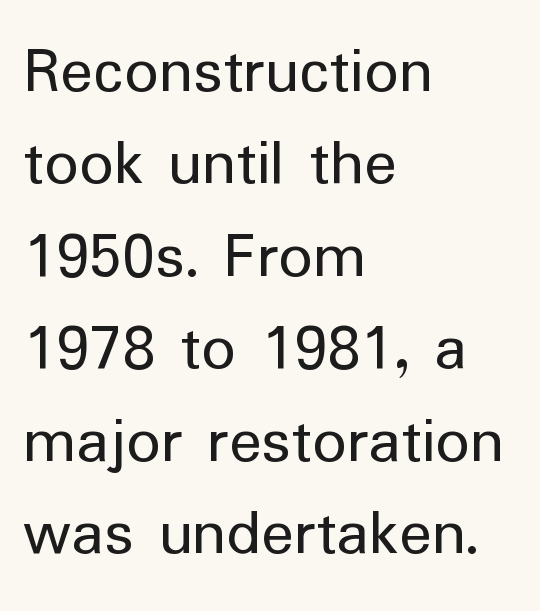
Reading down the column, the eye jumps a familiar distance to each next line. Designer's note — italics off, roman on. This sample uses a sans-serif face. Inter-character spacing is left at the font's built-in metrics.
